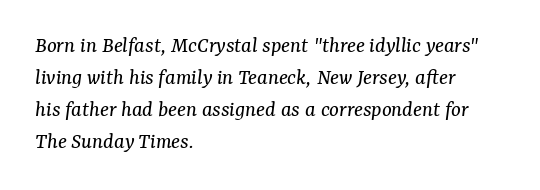
What's the leading like? Ordinary, nothing unusual. Which margin do the lines hug? The left one — the right edge is uneven. Rendered with sloped, italic letterforms. Students, note that the glyphs here touch the page at normal intervals. Anything drawn beneath the words? Only blank space. Compared with a typical body face, this is equally light or lighter still.
